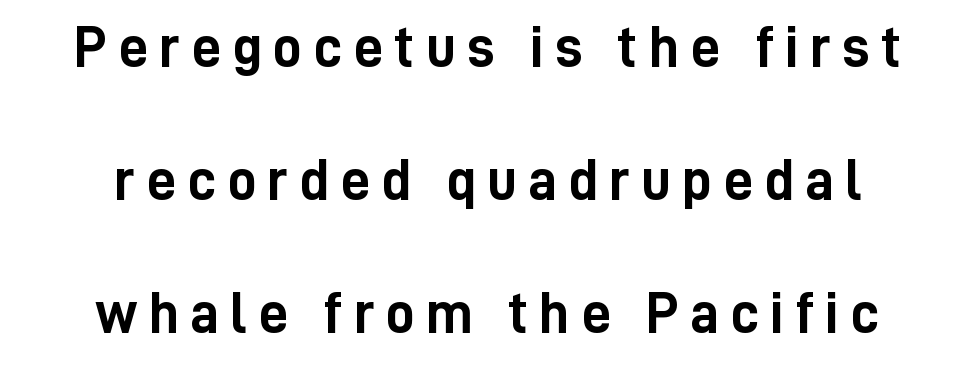
The image shows 58 px semibold, condensed sans-serif type, upright; set centered, loose line spacing (2.29x), not underlined; low stroke contrast and a medium x-height.
